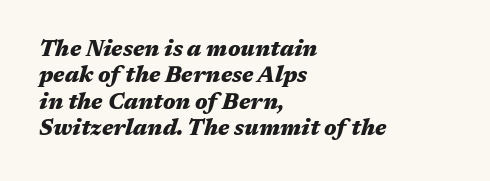
I'd describe the lettering as bold — thick and assertive. Quick note: underline off. Notice how the passage keeps a crisp vertical edge on the left only. A typesetter would call this zero additional tracking. The specimen reads as italic at a glance.
